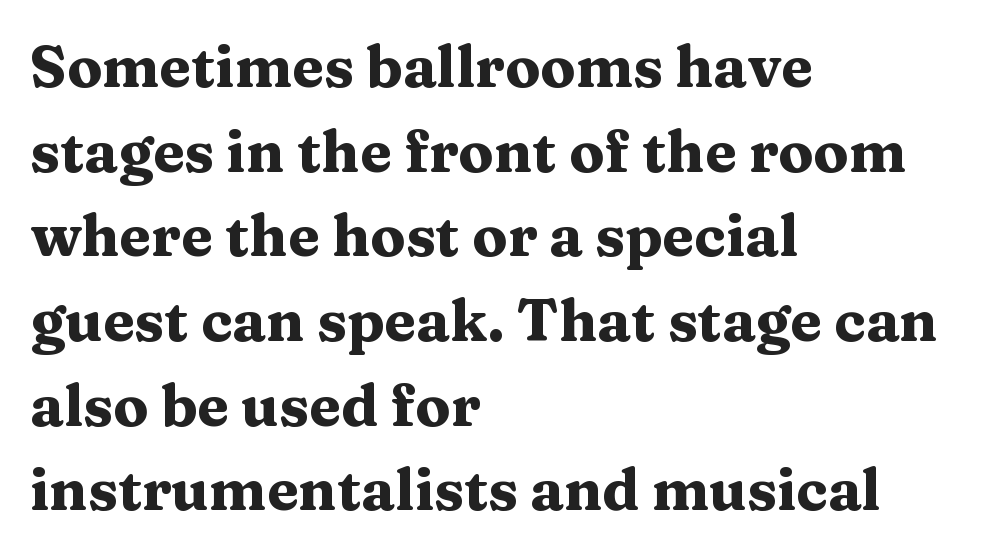
Q: Is the text bold? A: Yes.
Q: Is the text italic (slanted)? A: No, it is upright.
Q: Is the typeface a serif or a sans-serif typeface? A: Serif.
Q: Is the text underlined? A: No.
Q: How is the paragraph aligned? A: Left-aligned.
Q: Is the spacing between letters normal or unusually wide? A: Normal.
Q: Is the spacing between lines tight, normal or loose? A: Normal.
Q: Width (condensed, normal, or wide)? A: Wide.
Q: Stroke contrast? A: Medium.
Q: x-height? A: Medium.
Q: Monospaced? A: No.
